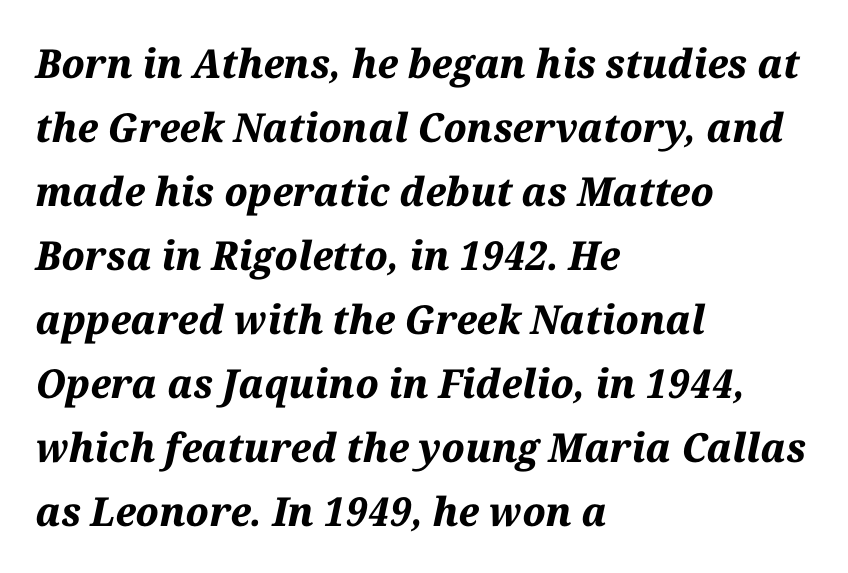
Between one letter and the next there's only the usual sliver of space. The setting favours the left margin, as ordinary paragraphs usually do. The face used here has a pronounced slope to its letters. This sample keeps an unexceptional amount of space between lines. The foot of each line stays bare and open. The sample has been set heavy, in full bold.
